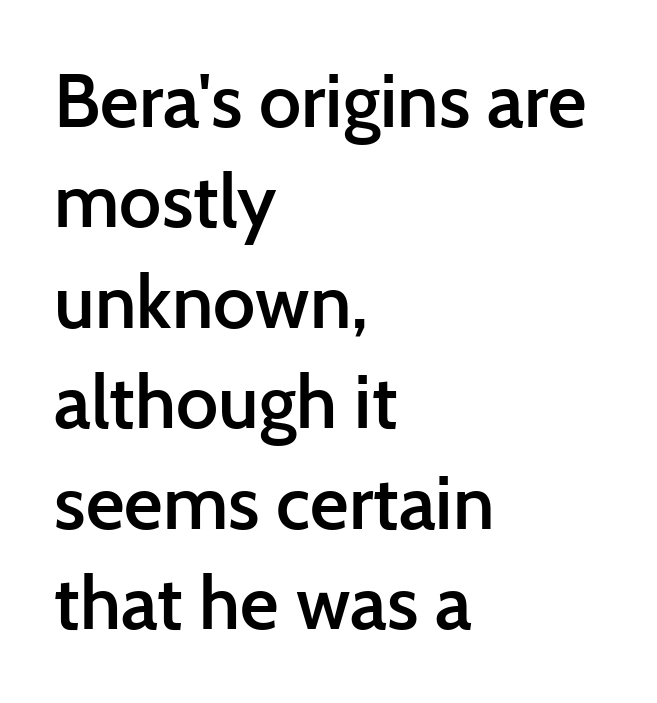
The image shows 75 px semibold sans-serif type, upright; set left-aligned, normal line spacing (1.34x), normal letter spacing, not underlined; low stroke contrast and a medium x-height.
